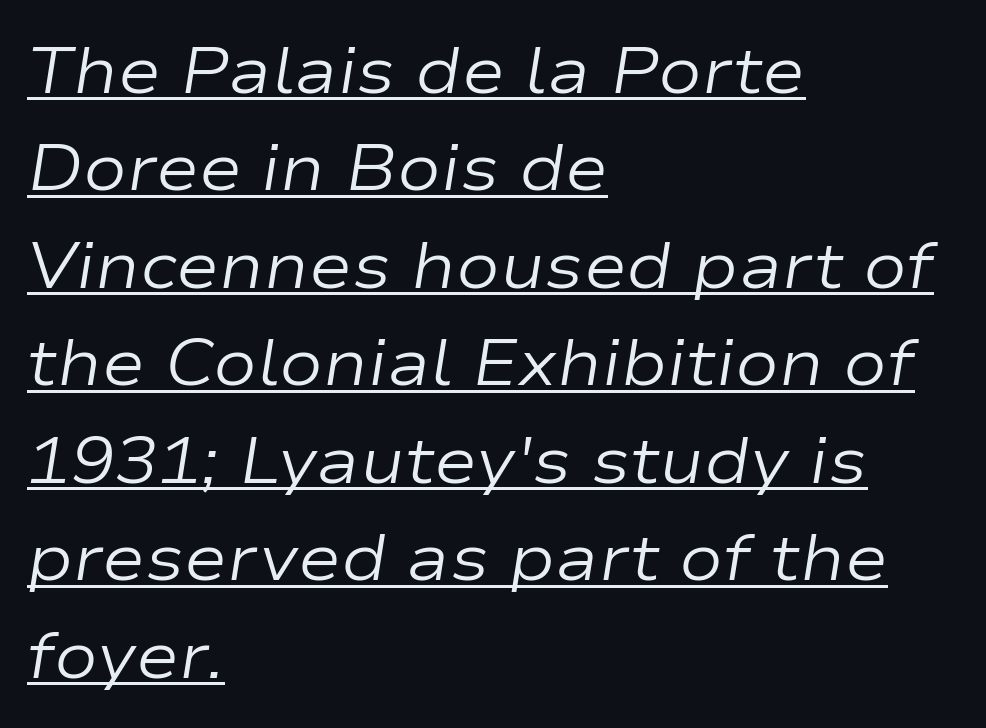
Is this a fixed-width face? No — the glyphs have proportional, varying widths. Vertical stems look standard width or narrower in stroke. The specimen includes a rule beneath the text block's lines. These lines are set flush left with a ragged right edge. Yep, that's italic — everything's leaning.
